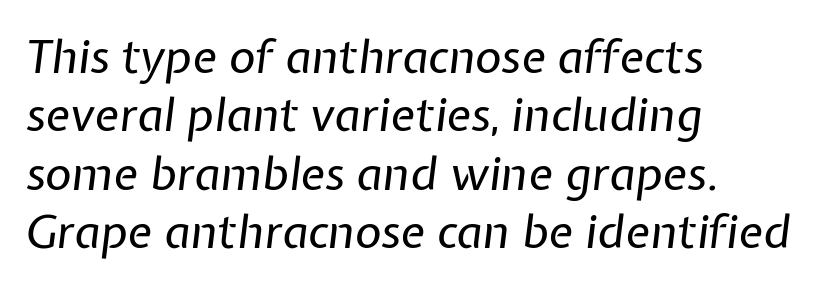
The image shows 46 px regular-weight type, italic (leaning right); set left-aligned, normal line spacing (1.27x), normal letter spacing, not underlined; low stroke contrast and a medium x-height.
